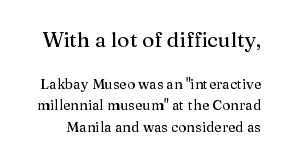
{"italic": "no", "underline": "no", "line_spacing": "normal", "line_spacing_ratio": 1.53, "letter_spacing": "normal", "letter_spacing_em": 0.0, "larger_block": "first", "size_ratio": 1.5, "glyph_px": 21}
